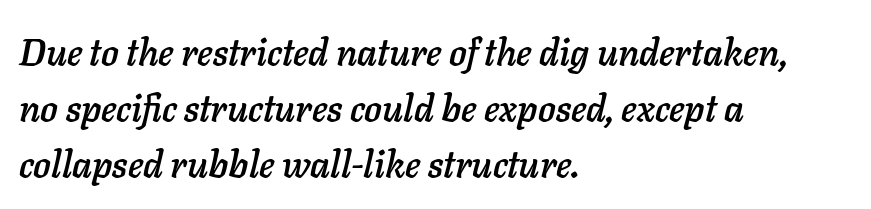
Line starts are locked; line ends wander. Compared with typical paragraphs, the rows here are spaced about the same. The face used here has a pronounced slope to its letters. The line texture is even and compact thanks to regular tracking.
